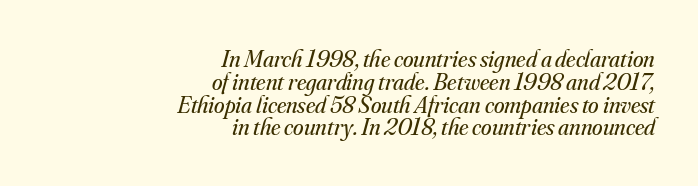
Compared with ordinary roman type, these characters are visibly tilted. This rendering uses right alignment, leaving the left contour irregular. Is the stroke heavy? The answer is a plain regular-or-lighter. Glyph-to-glyph distance matches everyday printed text. Anything drawn beneath the words? Only blank space.
